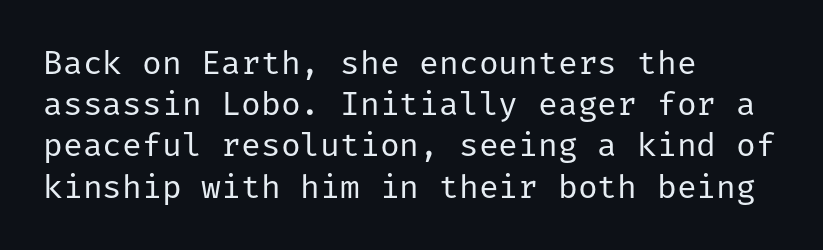
Nobody touched the tracking dial on this one. These lines are set flush left with a ragged right edge. Stems and bowls with no extra thickness — not bold. When letters stand straight like this, we call the style roman or upright.
